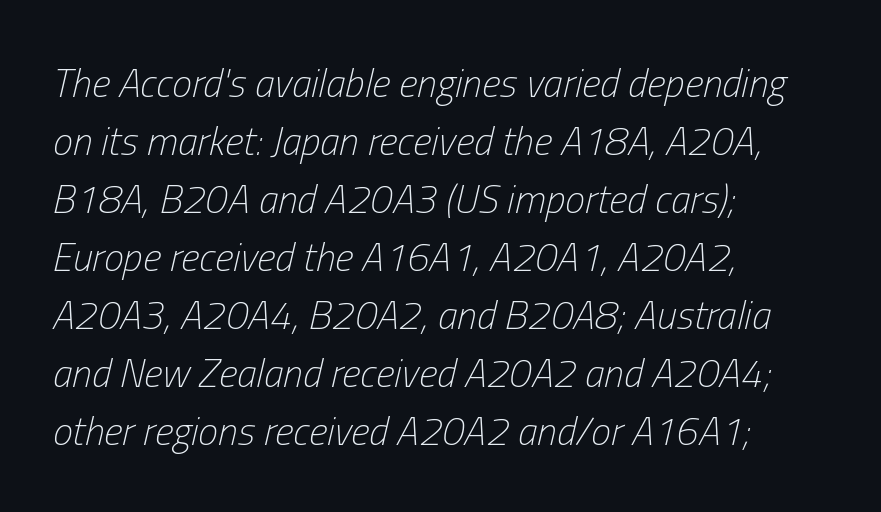
The image shows 40 px light, condensed type, italic (leaning right); set left-aligned, normal line spacing (1.45x), normal letter spacing, not underlined; low stroke contrast and a medium x-height.
